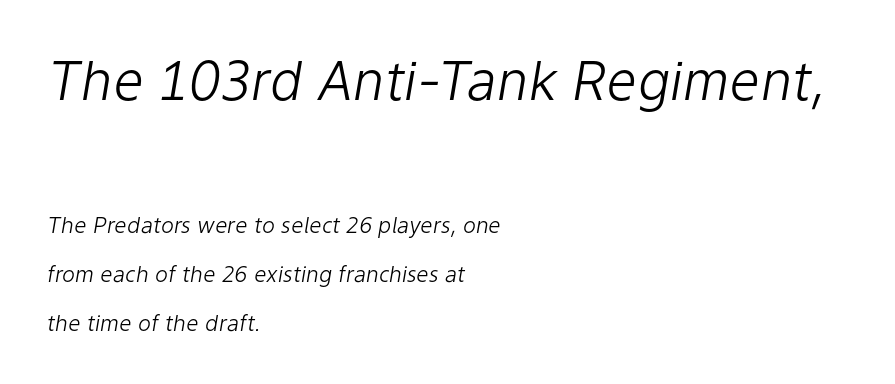
{"italic": "yes", "lean": "right", "slant_degrees": 9, "bold": "no", "weight": "light", "width": "normal", "stroke_contrast": "low", "x_height": "medium", "monospaced": "no", "underline": "no", "align": "left", "line_spacing": "loose", "line_spacing_ratio": 2.23, "letter_spacing": "normal", "letter_spacing_em": 0.0, "larger_block": "first", "size_ratio": 2.45, "glyph_px": 54}
